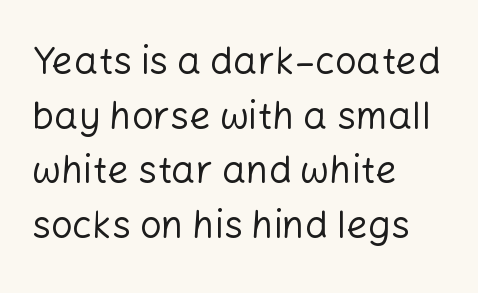
The image shows 38 px regular-weight sans-serif type, upright; set left-aligned, normal line spacing (1.44x), normal letter spacing, not underlined; low stroke contrast and a medium x-height.
